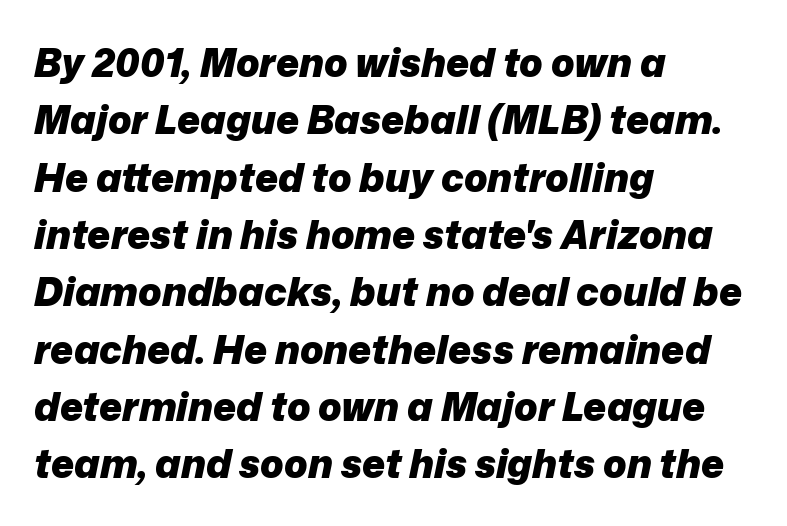
Q: Is the text bold? A: Yes.
Q: Is the text italic (slanted)? A: Yes, it leans right by about 12 degrees.
Q: Is the text underlined? A: No.
Q: How is the paragraph aligned? A: Left-aligned.
Q: Is the spacing between letters normal or unusually wide? A: Normal.
Q: Is the spacing between lines tight, normal or loose? A: Normal.
Q: Width (condensed, normal, or wide)? A: Normal.
Q: Stroke contrast? A: Low.
Q: x-height? A: Medium.
Q: Monospaced? A: No.
